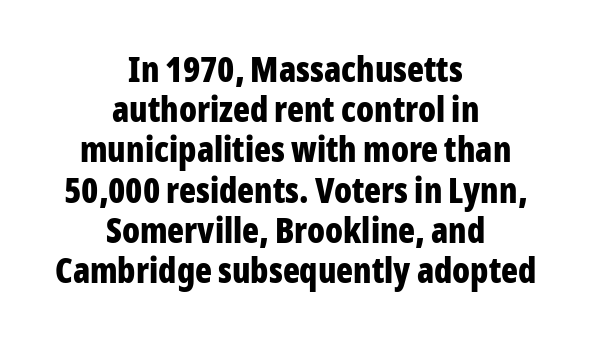
The image shows 35 px bold, condensed sans-serif type, upright; set centered, tight line spacing (1.15x), normal letter spacing, not underlined; low stroke contrast and a medium x-height.
